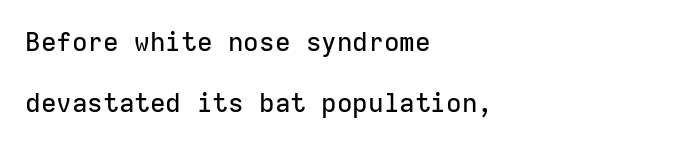
{"italic": "no", "underline": "no", "align": "left", "line_spacing": "loose", "line_spacing_ratio": 2.36, "letter_spacing": "normal", "letter_spacing_em": 0.0, "glyph_px": 26}
